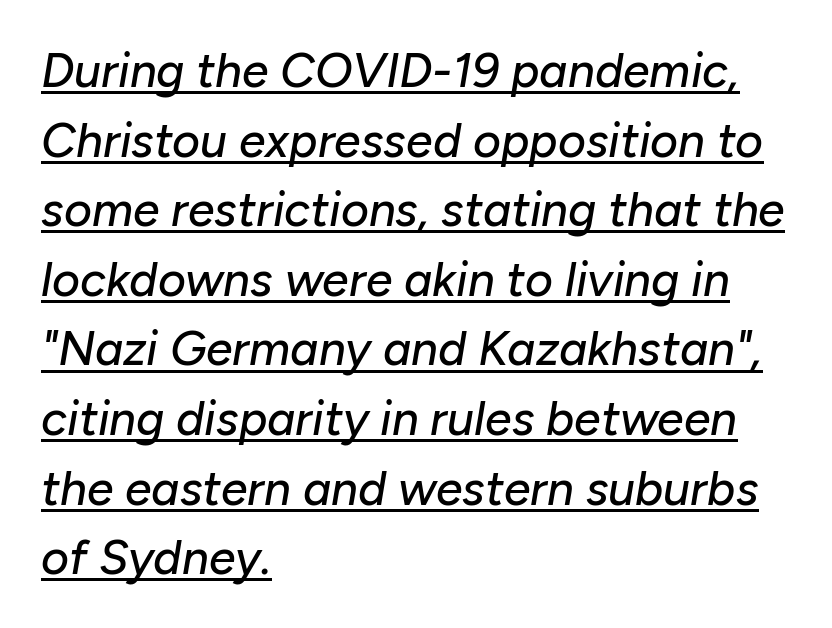
The image shows 48 px text type, italic (leaning right); set left-aligned, normal line spacing (1.45x), normal letter spacing, underlined; low stroke contrast and a medium x-height.
